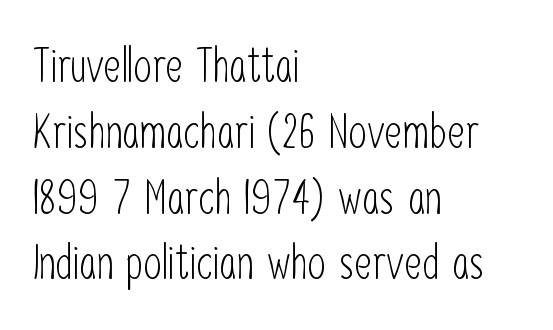
Nothing heavy about these letters — not bold at all. The passage shown is typeset with a sans-serif family. Compared with a centered layout, this one pins lines to the left instead. Looks like regular typesetting: each glyph gets only the width it needs. Baseline-to-baseline distance is the conventional proportion of letter height.
